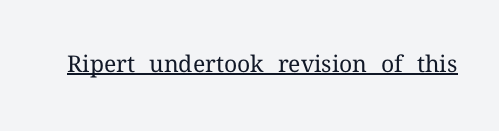
{"italic": "no", "bold": "no", "underline": "yes", "letter_spacing": "normal", "letter_spacing_em": 0.0, "glyph_px": 23}
